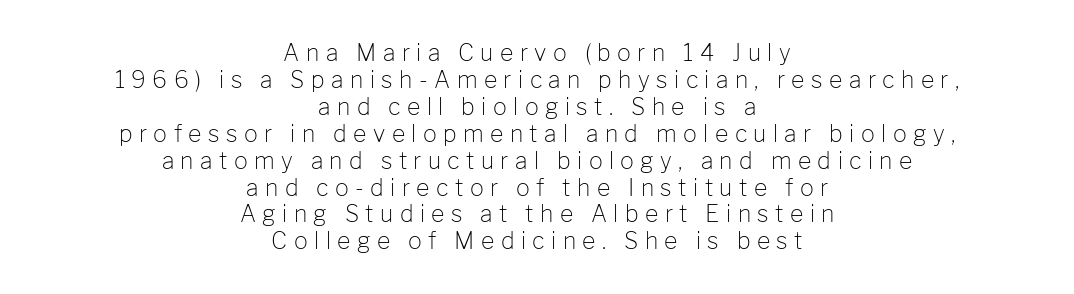
The image shows 23 px text type, upright; set centered, line spacing 1.17x, unusually wide letter spacing (+0.28 em), not underlined.
